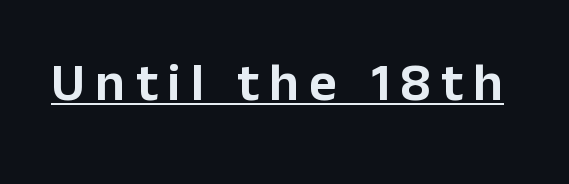
{"serif": "no", "italic": "no", "width": "normal", "stroke_contrast": "low", "x_height": "medium", "monospaced": "no", "underline": "yes", "glyph_px": 54}
